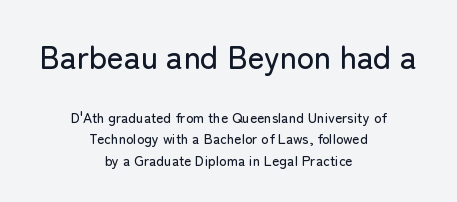
The image shows 32 px sans-serif type, upright; set centered, normal line spacing (1.54x), normal letter spacing, not underlined; the first (top) block is 2.29x larger; low stroke contrast and a medium x-height.
